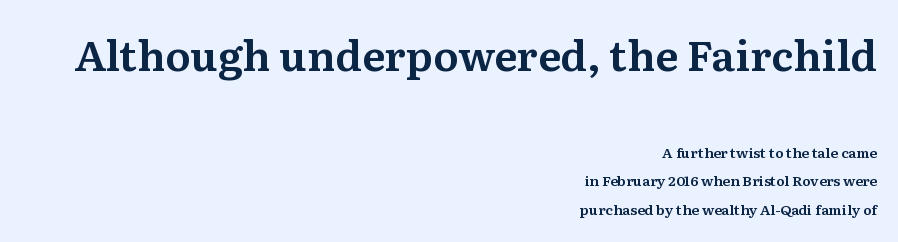
The image shows 42 px serif type, upright; set right-aligned, loose line spacing (2.05x), normal letter spacing, not underlined; the first (top) block is 3.0x larger; medium stroke contrast and a medium x-height.
